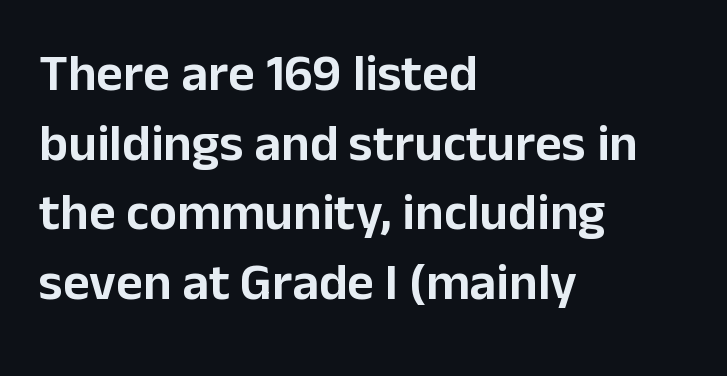
The image shows 52 px sans-serif type, upright; set left-aligned, normal line spacing (1.34x), normal letter spacing, not underlined; low stroke contrast and a medium x-height.
